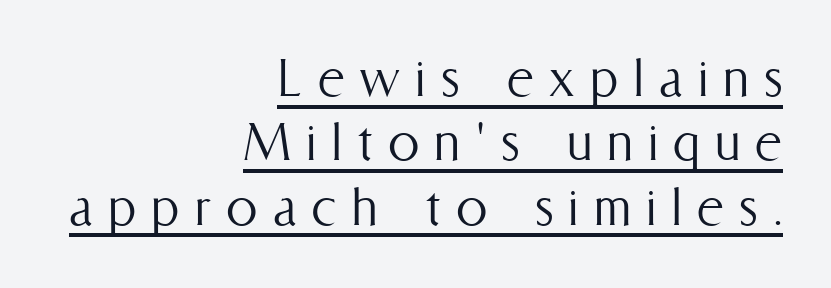
{"italic": "no", "bold": "no", "weight": "light", "width": "condensed", "stroke_contrast": "medium", "x_height": "medium", "monospaced": "no", "underline": "yes", "align": "right", "line_spacing": "tight", "line_spacing_ratio": 1.02, "letter_spacing": "wide", "letter_spacing_em": 0.24, "glyph_px": 63}
